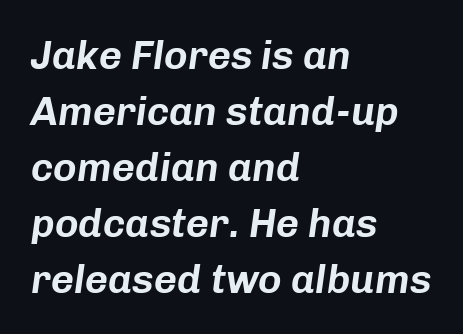
The letters advance in unequal steps, a hallmark of proportional type. It's the slanting kind of type. Tracking here is standard; glyphs follow each other at the usual distance. The paragraph has a hard left edge and a soft right edge.
